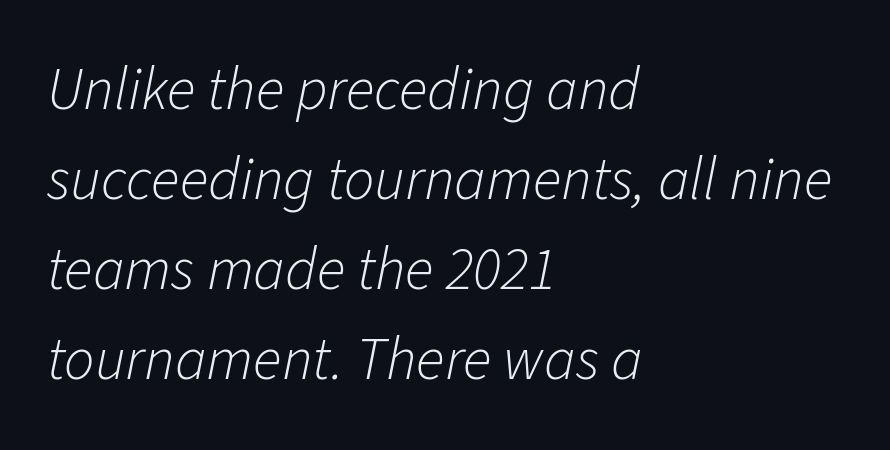
The image shows 60 px light type, italic (leaning right); set left-aligned, normal line spacing (1.5x), normal letter spacing, not underlined; low stroke contrast and a medium x-height.
